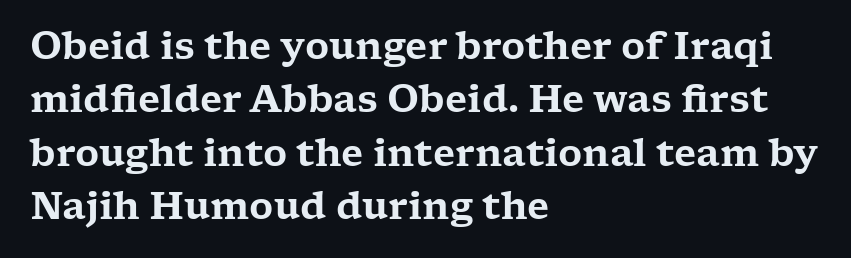
The image shows 37 px wide serif type, upright; set left-aligned, normal line spacing (1.44x), normal letter spacing, not underlined; low stroke contrast and a medium x-height.
